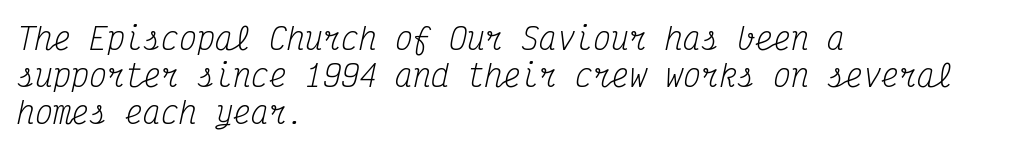
Compared with ordinary roman type, these characters are visibly tilted. Characters follow at the spacing the type designer built in. The zone under the glyphs is completely vacant. Leftover space on each line is placed entirely after the last word.
